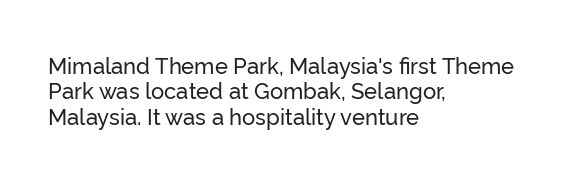
The image shows 22 px text type, upright; set left-aligned, tight line spacing (1.15x), normal letter spacing, not underlined.
